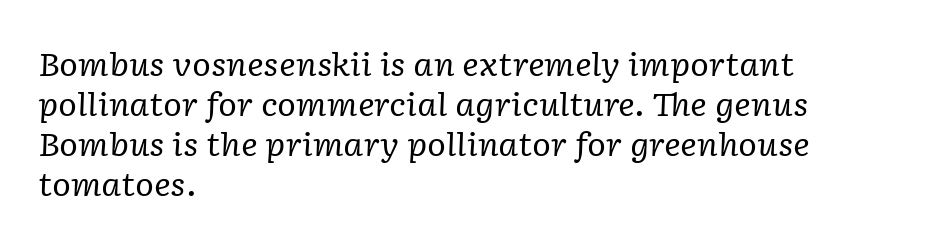
The image shows 32 px regular-weight serif type, italic (leaning right); set left-aligned, normal line spacing (1.25x), normal letter spacing, not underlined; low stroke contrast and a medium x-height.
